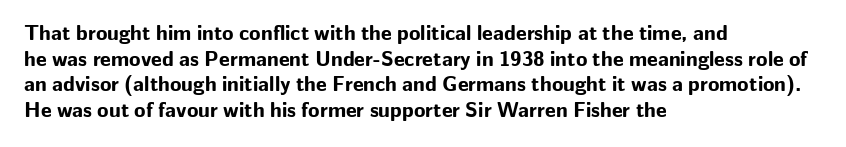
{"italic": "no", "bold": "yes", "underline": "no", "align": "left", "line_spacing_ratio": 1.22, "letter_spacing": "normal", "letter_spacing_em": 0.0, "glyph_px": 21}
